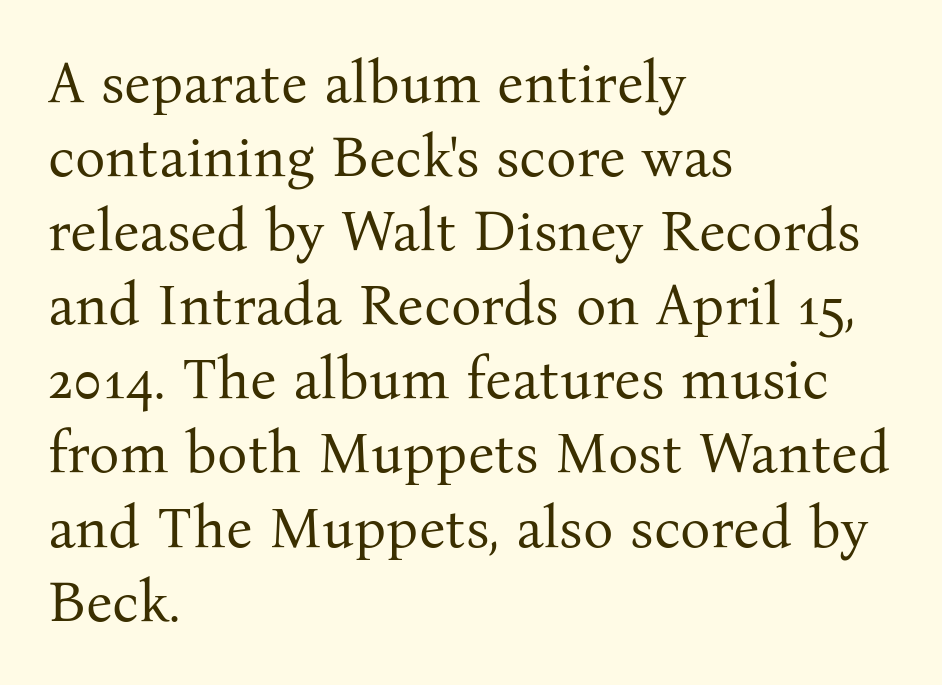
The image shows 57 px regular-weight serif type, upright; set left-aligned, normal line spacing (1.3x), normal letter spacing, not underlined; medium stroke contrast and a medium x-height.
